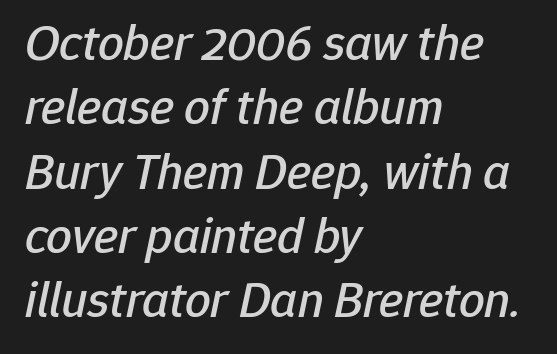
The image shows 51 px text type, italic (leaning right); set left-aligned, normal line spacing (1.26x), normal letter spacing, not underlined; low stroke contrast and a medium x-height.
